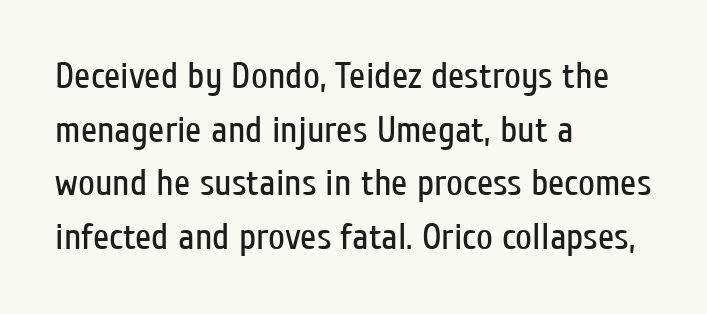
Q: Is the text bold? A: No.
Q: Is the text italic (slanted)? A: No, it is upright.
Q: Is the typeface a serif or a sans-serif typeface? A: Sans-serif.
Q: Is the text underlined? A: No.
Q: How is the paragraph aligned? A: Left-aligned.
Q: Is the spacing between letters normal or unusually wide? A: Normal.
Q: Is the spacing between lines tight, normal or loose? A: Normal.
Q: Width (condensed, normal, or wide)? A: Condensed.
Q: Stroke contrast? A: Low.
Q: x-height? A: Medium.
Q: Monospaced? A: No.
